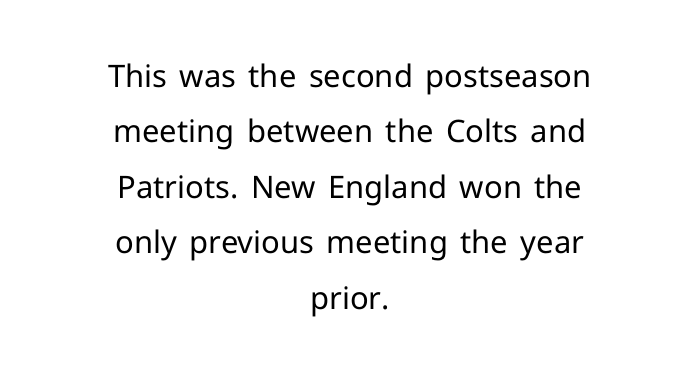
Q: Is the text bold? A: No.
Q: Is the text italic (slanted)? A: No, it is upright.
Q: Is the typeface a serif or a sans-serif typeface? A: Sans-serif.
Q: Is the text underlined? A: No.
Q: How is the paragraph aligned? A: Centered.
Q: Is the spacing between letters normal or unusually wide? A: Normal.
Q: Width (condensed, normal, or wide)? A: Normal.
Q: Stroke contrast? A: Low.
Q: x-height? A: Medium.
Q: Monospaced? A: No.
